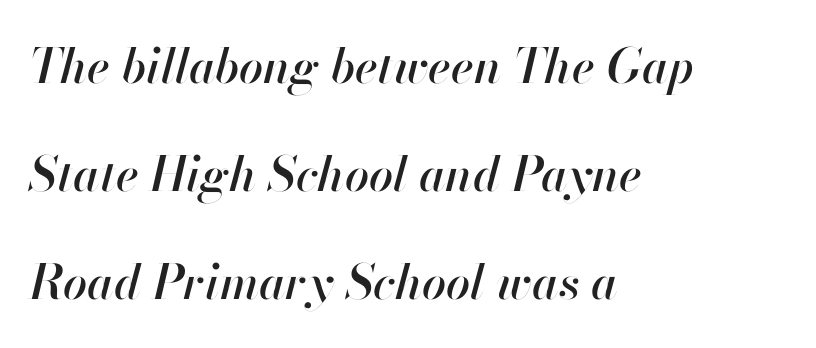
The passage shown leans; its letterforms are oblique. This sample has the flowing, uneven cadence of proportional lettering. Letter spacing: default. The vertical gap from one line to the next is large. This rendering uses left alignment, leaving the right contour irregular.
